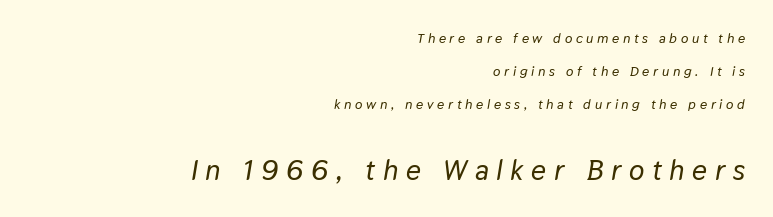
Character widths vary here, with narrow letters taking less room than wide ones. The typesetter chose a ragged-left arrangement here. An italicized treatment has been applied to the whole sample. Underline: absent. Loosely led — the rows are spread out. The passage shown begins with its smaller block and ends with its larger one.
